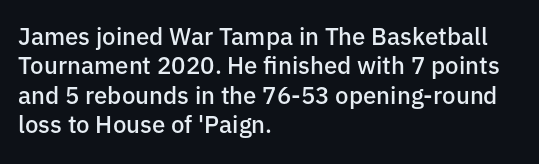
This rendering leaves character spacing at its baseline value. The gap between lines stays unmarked. Characters remain perfectly vertical along every line. The compositor pushed each line to the left boundary.
